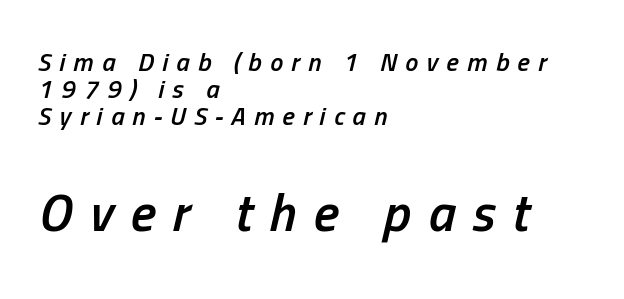
Q: Is the text bold? A: Semi-bold.
Q: Is the text italic (slanted)? A: Yes, it leans right by about 13 degrees.
Q: Is the text underlined? A: No.
Q: How is the paragraph aligned? A: Left-aligned.
Q: Is the spacing between letters normal or unusually wide? A: Unusually wide.
Q: Is the spacing between lines tight, normal or loose? A: Tight.
Q: Which block of text is set in a larger size, the first (top) or the second (bottom)? A: The second (bottom) one.
Q: Width (condensed, normal, or wide)? A: Condensed.
Q: Stroke contrast? A: Low.
Q: x-height? A: Medium.
Q: Monospaced? A: No.
